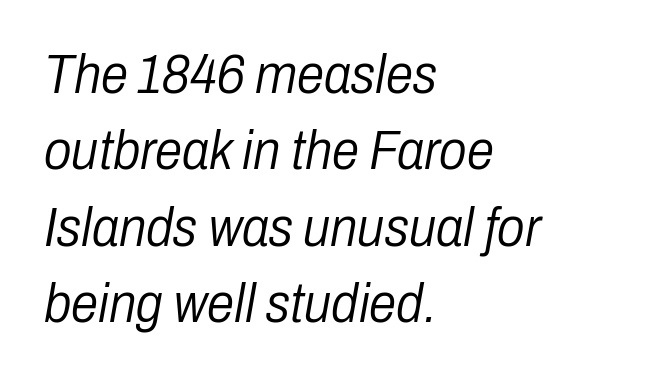
The image shows 55 px light, condensed type, italic (leaning right); set left-aligned, normal line spacing (1.39x), normal letter spacing, not underlined; low stroke contrast and a medium x-height.
